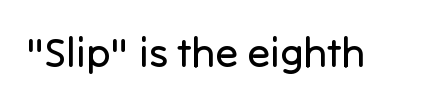
Q: Is the text bold? A: No.
Q: Is the text italic (slanted)? A: No, it is upright.
Q: Is the typeface a serif or a sans-serif typeface? A: Sans-serif.
Q: Is the text underlined? A: No.
Q: Is the spacing between letters normal or unusually wide? A: Normal.
Q: Width (condensed, normal, or wide)? A: Normal.
Q: Stroke contrast? A: Low.
Q: x-height? A: Medium.
Q: Monospaced? A: No.
